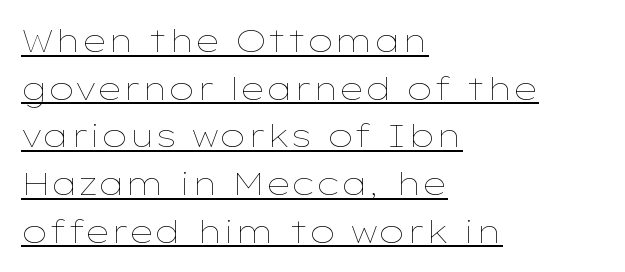
The image shows 31 px thin, wide type, upright; set left-aligned, normal line spacing (1.54x), normal letter spacing, underlined; low stroke contrast and a medium x-height.
